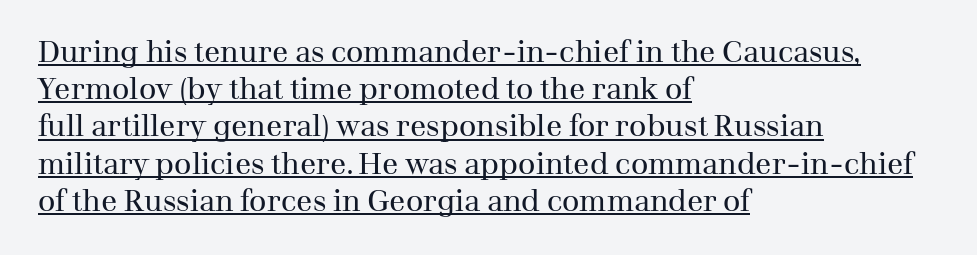
Q: Is the text bold? A: No.
Q: Is the text italic (slanted)? A: No, it is upright.
Q: Is the typeface a serif or a sans-serif typeface? A: Serif.
Q: Is the text underlined? A: Yes.
Q: How is the paragraph aligned? A: Left-aligned.
Q: Is the spacing between letters normal or unusually wide? A: Normal.
Q: Width (condensed, normal, or wide)? A: Normal.
Q: Stroke contrast? A: Medium.
Q: x-height? A: Medium.
Q: Monospaced? A: No.
